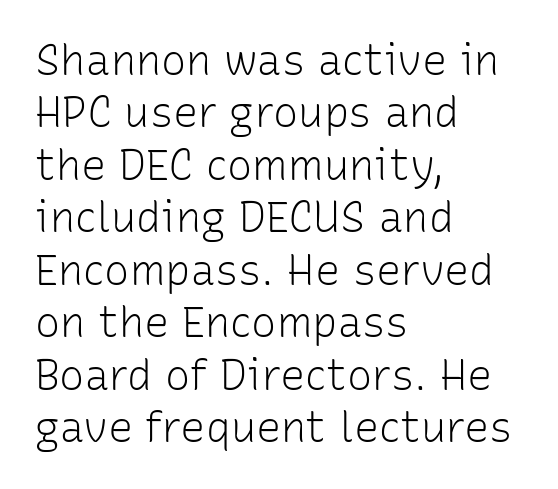
Q: Is the text bold? A: No.
Q: Is the text italic (slanted)? A: No, it is upright.
Q: Is the typeface a serif or a sans-serif typeface? A: Sans-serif.
Q: Is the text underlined? A: No.
Q: How is the paragraph aligned? A: Left-aligned.
Q: Is the spacing between letters normal or unusually wide? A: Normal.
Q: Is the spacing between lines tight, normal or loose? A: Normal.
Q: Width (condensed, normal, or wide)? A: Normal.
Q: Stroke contrast? A: Low.
Q: x-height? A: Medium.
Q: Monospaced? A: No.
